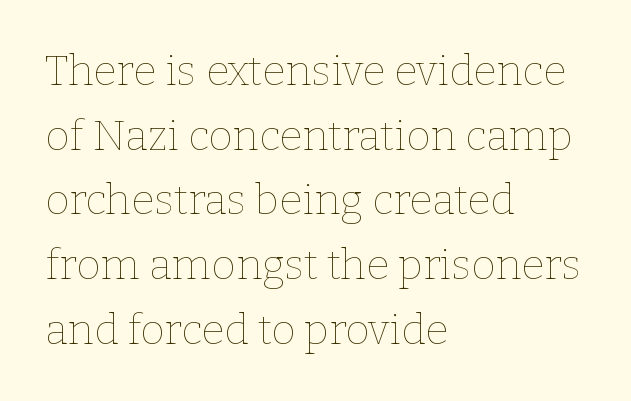
{"italic": "no", "bold": "no", "weight": "thin", "width": "normal", "stroke_contrast": "low", "x_height": "medium", "monospaced": "no", "underline": "no", "align": "left", "line_spacing": "normal", "line_spacing_ratio": 1.54, "letter_spacing": "normal", "letter_spacing_em": 0.0, "glyph_px": 42}
